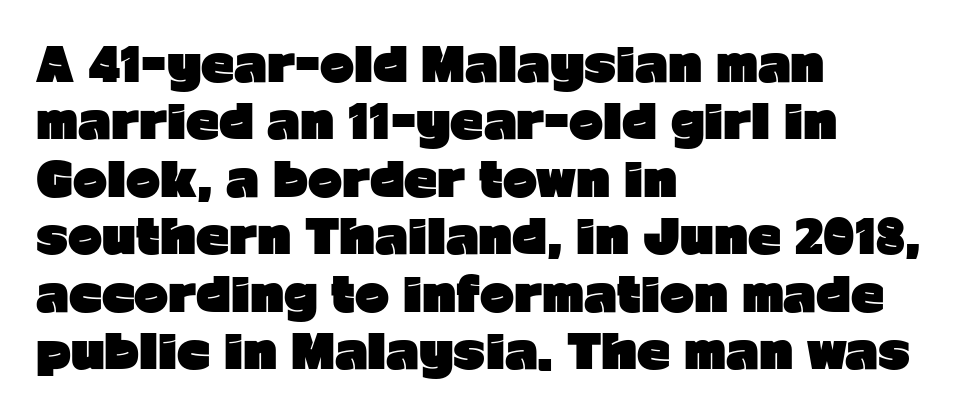
{"serif": "no", "italic": "no", "bold": "yes", "weight": "heavy", "width": "normal", "stroke_contrast": "low", "x_height": "medium", "monospaced": "no", "underline": "no", "align": "left", "line_spacing": "normal", "line_spacing_ratio": 1.25, "letter_spacing": "normal", "letter_spacing_em": 0.0, "glyph_px": 46}
